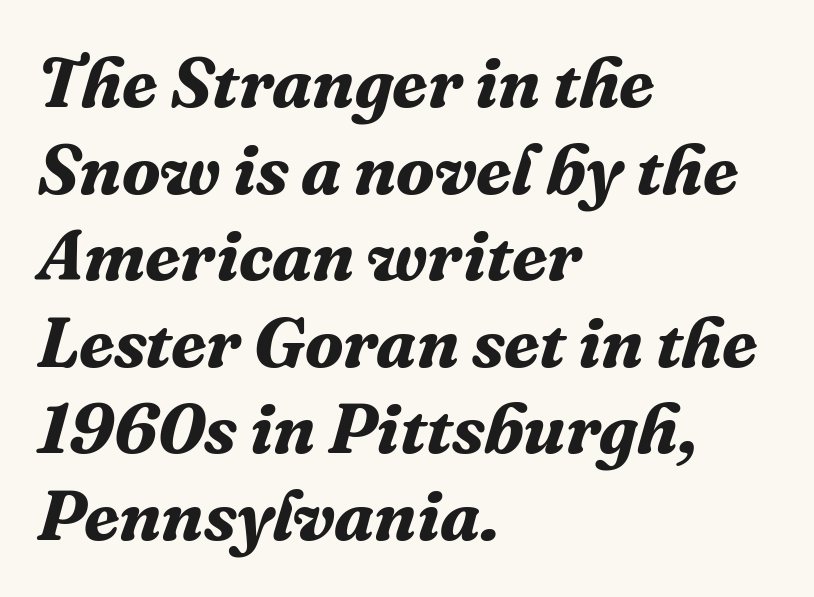
{"serif": "yes", "italic": "yes", "lean": "right", "slant_degrees": 16, "bold": "yes", "weight": "bold", "width": "normal", "stroke_contrast": "medium", "x_height": "medium", "monospaced": "no", "underline": "no", "align": "left", "line_spacing_ratio": 1.22, "letter_spacing": "normal", "letter_spacing_em": 0.0, "glyph_px": 71}
